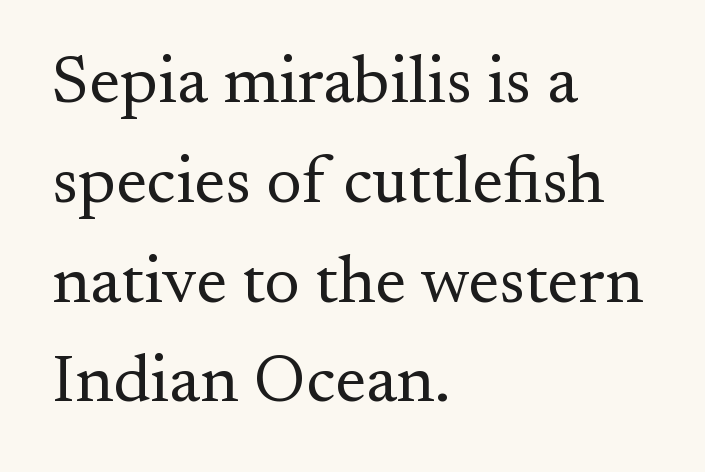
Q: Is the text bold? A: No.
Q: Is the text italic (slanted)? A: No, it is upright.
Q: Is the typeface a serif or a sans-serif typeface? A: Serif.
Q: Is the text underlined? A: No.
Q: How is the paragraph aligned? A: Left-aligned.
Q: Is the spacing between letters normal or unusually wide? A: Normal.
Q: Is the spacing between lines tight, normal or loose? A: Normal.
Q: Width (condensed, normal, or wide)? A: Normal.
Q: Stroke contrast? A: Medium.
Q: x-height? A: Small.
Q: Monospaced? A: No.
